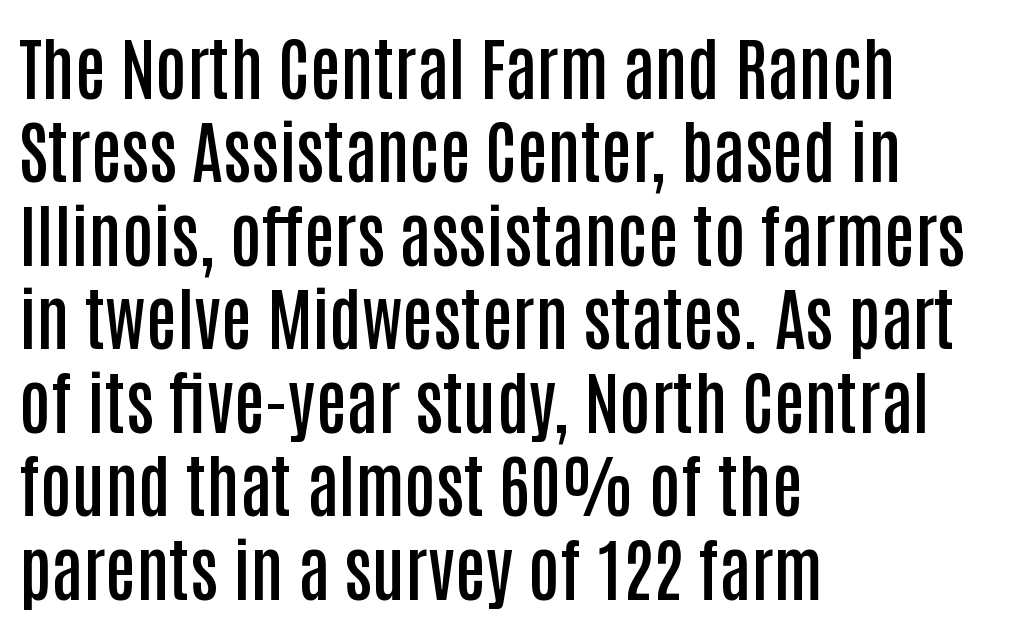
Q: Is the text bold? A: Semi-bold.
Q: Is the text italic (slanted)? A: No, it is upright.
Q: Is the typeface a serif or a sans-serif typeface? A: Sans-serif.
Q: Is the text underlined? A: No.
Q: How is the paragraph aligned? A: Left-aligned.
Q: Is the spacing between letters normal or unusually wide? A: Normal.
Q: Width (condensed, normal, or wide)? A: Condensed.
Q: Stroke contrast? A: Low.
Q: x-height? A: Large.
Q: Monospaced? A: No.
